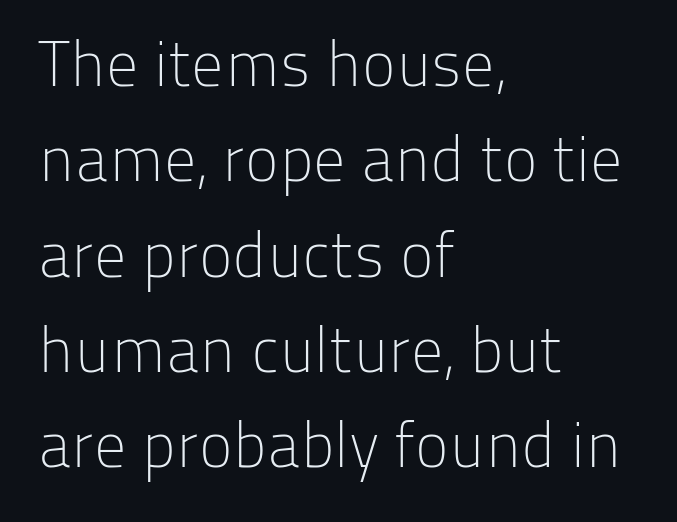
Only glyphs here, with clear space below each row. Upright lettering throughout. Note the varied advance widths — an 'i' is clearly narrower than an 'm'. The type is set solid horizontally, with unmodified tracking. One glance says typical: line gaps are just what's usual. The lines are quadded left.
